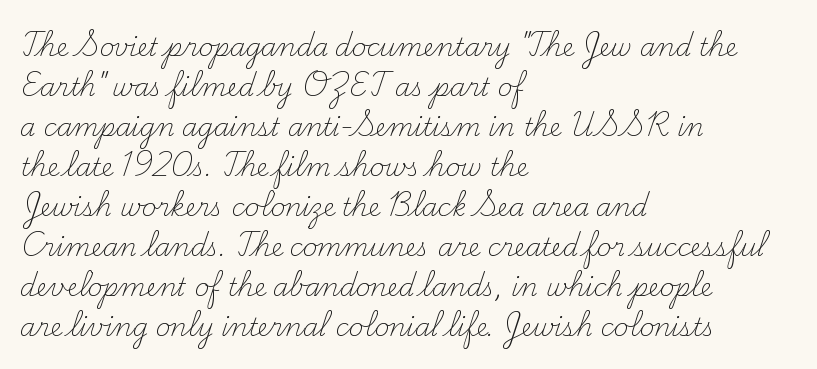
Q: Is the text bold? A: No.
Q: Is the text italic (slanted)? A: Yes.
Q: Is the text underlined? A: No.
Q: How is the paragraph aligned? A: Left-aligned.
Q: Is the spacing between letters normal or unusually wide? A: Normal.
Q: Is the spacing between lines tight, normal or loose? A: Normal.
